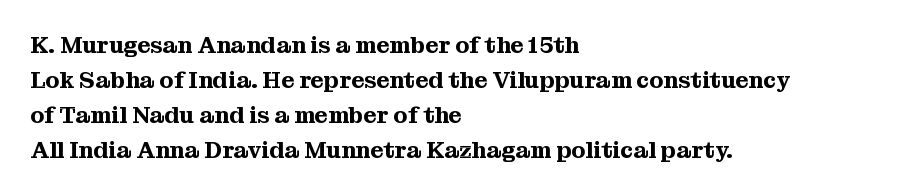
{"italic": "no", "underline": "no", "align": "left", "line_spacing": "normal", "line_spacing_ratio": 1.52, "letter_spacing": "normal", "letter_spacing_em": 0.0, "glyph_px": 23}
